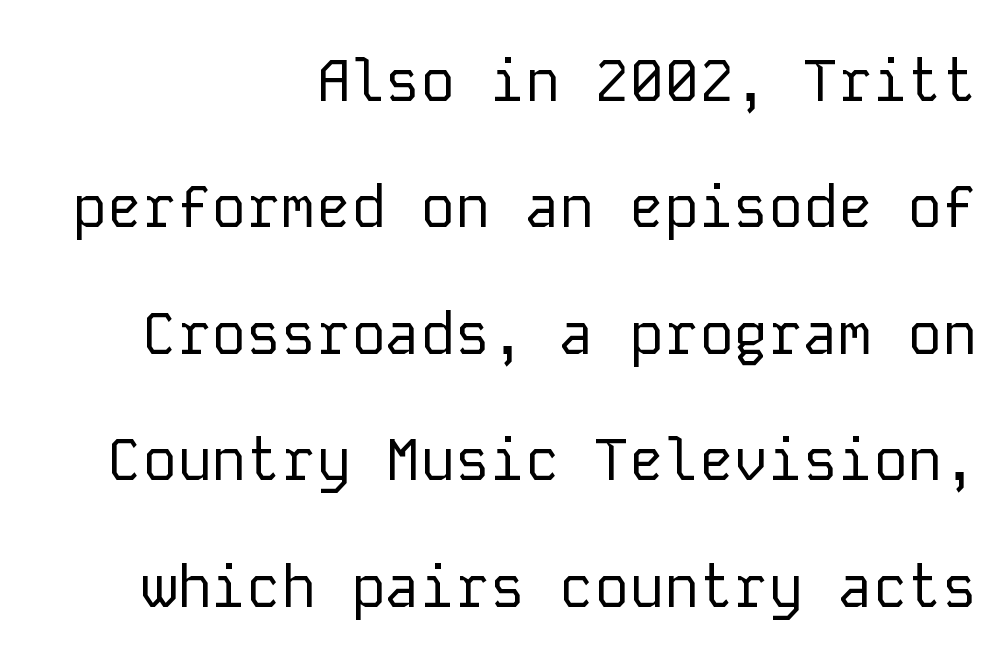
Q: Is the text bold? A: No.
Q: Is the text italic (slanted)? A: No, it is upright.
Q: Is the typeface a serif or a sans-serif typeface? A: Sans-serif.
Q: Is the text underlined? A: No.
Q: How is the paragraph aligned? A: Right-aligned.
Q: Is the spacing between letters normal or unusually wide? A: Normal.
Q: Is the spacing between lines tight, normal or loose? A: Loose.
Q: Width (condensed, normal, or wide)? A: Normal.
Q: Stroke contrast? A: Low.
Q: x-height? A: Medium.
Q: Monospaced? A: Yes.
